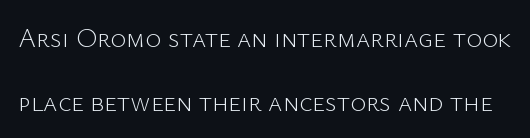
The image shows 27 px text type, upright; set loose line spacing (2.38x), normal letter spacing, not underlined.
